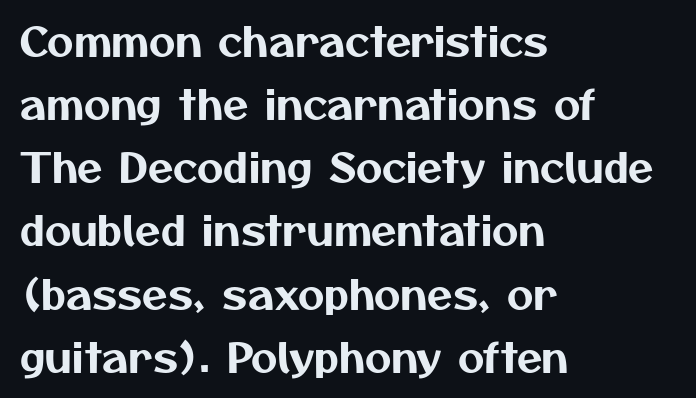
{"serif": "no", "width": "normal", "stroke_contrast": "medium", "x_height": "medium", "monospaced": "no", "underline": "no", "align": "left", "line_spacing": "normal", "line_spacing_ratio": 1.54, "letter_spacing": "normal", "letter_spacing_em": 0.0, "glyph_px": 41}
